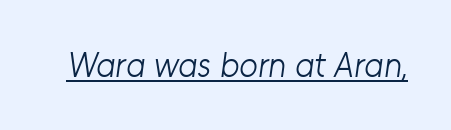
The image shows 34 px light sans-serif type; set normal letter spacing, underlined; low stroke contrast and a medium x-height.
